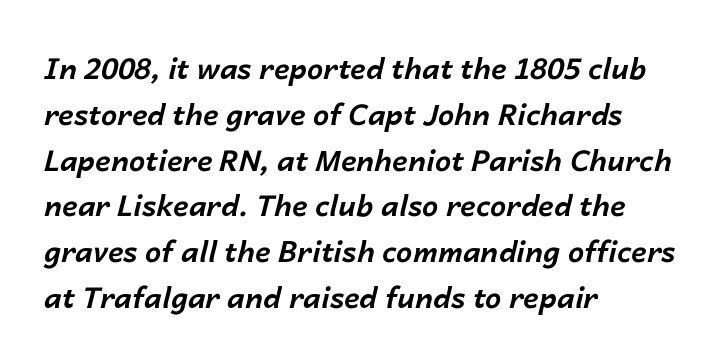
{"italic": "yes", "lean": "right", "slant_degrees": 14, "bold": "yes", "weight": "bold", "width": "normal", "stroke_contrast": "low", "x_height": "medium", "monospaced": "no", "underline": "no", "align": "left", "line_spacing": "normal", "line_spacing_ratio": 1.58, "letter_spacing": "normal", "letter_spacing_em": 0.0, "glyph_px": 29}
